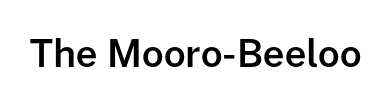
Q: Is the text bold? A: Semi-bold.
Q: Is the text italic (slanted)? A: No, it is upright.
Q: Is the typeface a serif or a sans-serif typeface? A: Sans-serif.
Q: Is the text underlined? A: No.
Q: Is the spacing between letters normal or unusually wide? A: Normal.
Q: Width (condensed, normal, or wide)? A: Normal.
Q: Stroke contrast? A: Low.
Q: x-height? A: Medium.
Q: Monospaced? A: No.
